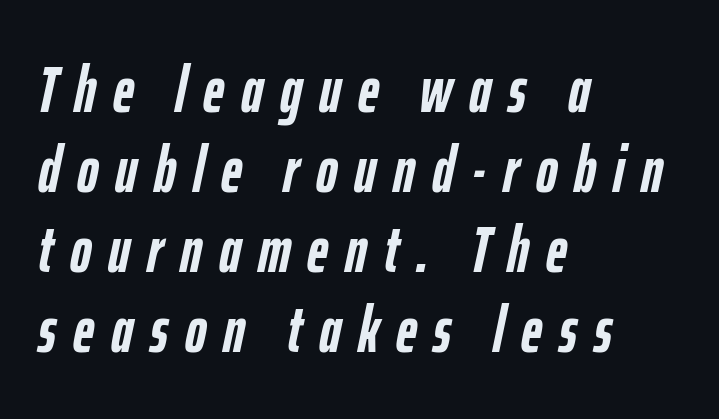
The image shows 65 px semibold, condensed type, italic (leaning right); set left-aligned, line spacing 1.23x, unusually wide letter spacing (+0.26 em), not underlined; low stroke contrast and a medium x-height.
